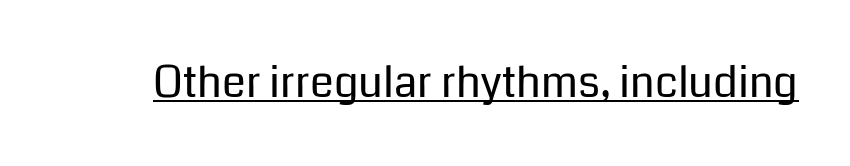
{"serif": "no", "italic": "no", "bold": "no", "weight": "regular", "width": "normal", "stroke_contrast": "low", "x_height": "medium", "monospaced": "no", "underline": "yes", "letter_spacing": "normal", "letter_spacing_em": 0.0, "glyph_px": 43}
